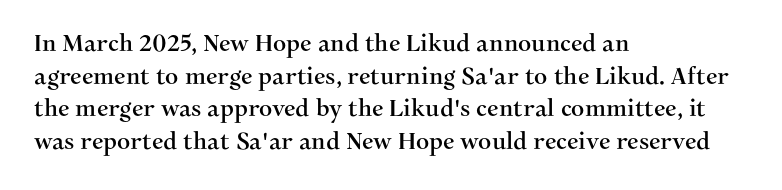
The image shows 23 px text type, upright; set left-aligned, normal line spacing (1.42x), normal letter spacing, not underlined.
